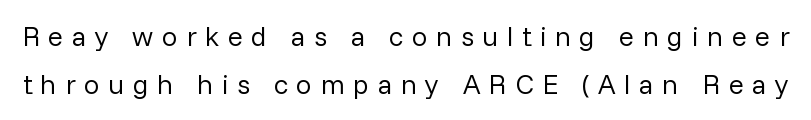
Q: Is the text bold? A: No.
Q: Is the text italic (slanted)? A: No, it is upright.
Q: Is the typeface a serif or a sans-serif typeface? A: Sans-serif.
Q: Is the text underlined? A: No.
Q: Is the spacing between letters normal or unusually wide? A: Unusually wide.
Q: Width (condensed, normal, or wide)? A: Normal.
Q: Stroke contrast? A: Low.
Q: x-height? A: Medium.
Q: Monospaced? A: No.
